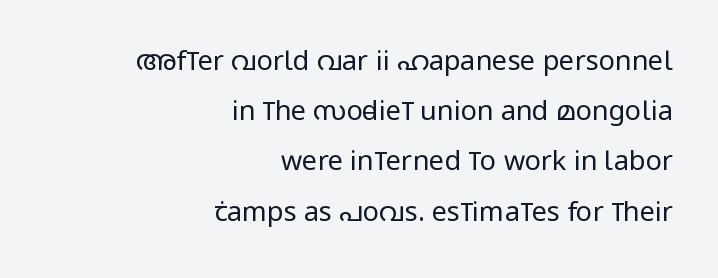
Q: Is the text bold? A: No.
Q: Is the text italic (slanted)? A: No, it is upright.
Q: Is the text underlined? A: No.
Q: How is the paragraph aligned? A: Right-aligned.
Q: Is the spacing between letters normal or unusually wide? A: Normal.
